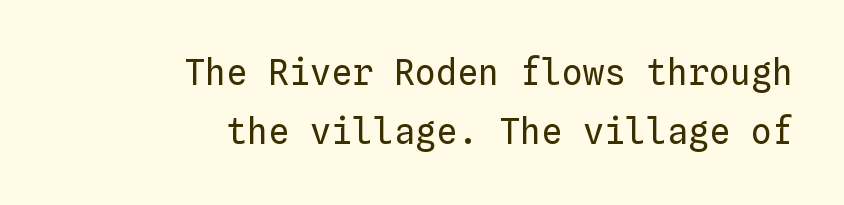
Bold? No — there's no thickening of the strokes. Nobody drew a line under any word here. One-word summary of the alignment: right. Unlike italic type, these characters show no tilt at all.
